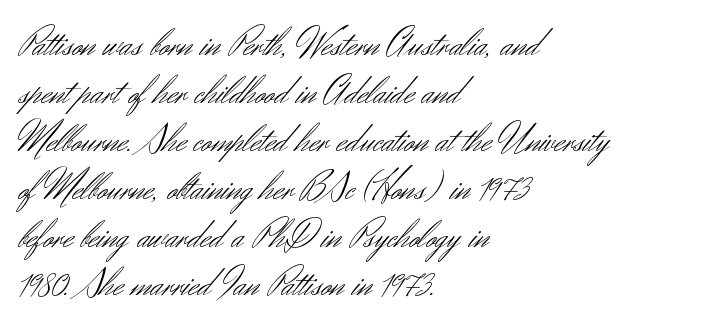
The image shows 40 px light sans-serif type; set left-aligned, line spacing 1.2x, normal letter spacing, not underlined; medium stroke contrast and a small x-height.
